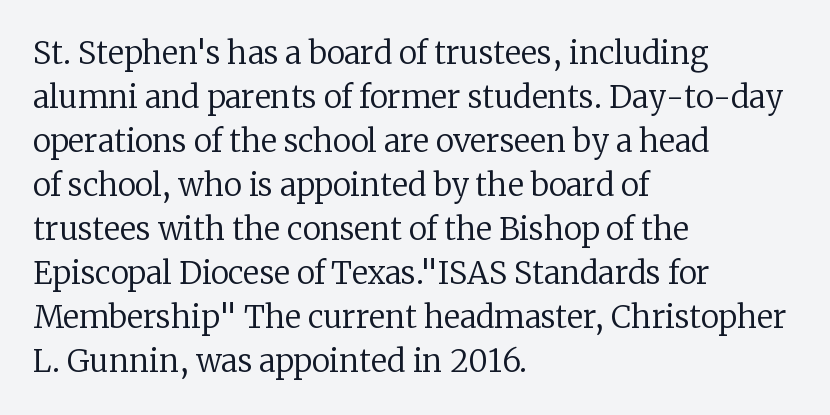
{"serif": "yes", "italic": "no", "bold": "no", "weight": "regular", "width": "normal", "stroke_contrast": "low", "x_height": "medium", "monospaced": "no", "underline": "no", "align": "left", "line_spacing": "normal", "line_spacing_ratio": 1.42, "letter_spacing": "normal", "letter_spacing_em": 0.0, "glyph_px": 31}
